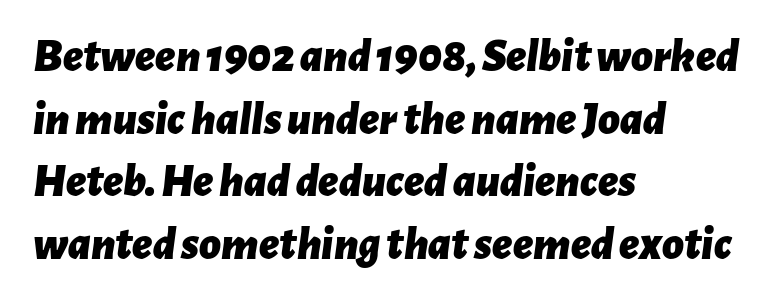
Do the characters align in a grid? No, the font is proportional. Standard letterfit; no display-style spreading of the glyphs. The strip under each line holds only bare page. Thick stems and heavy bowls — unmistakably bold. Interline gaps are of average width in this sample. The glyphs look as if they've been sheared to an angle.
